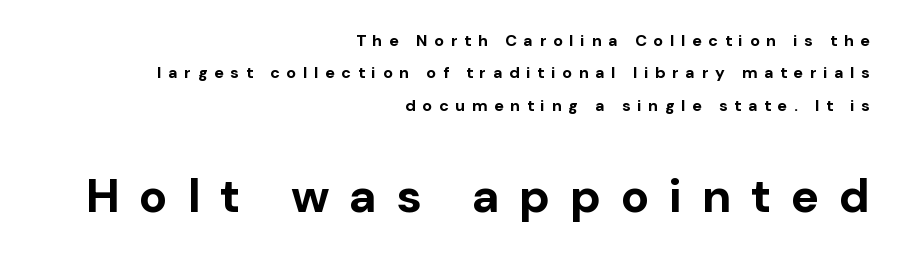
{"serif": "no", "italic": "no", "bold": "yes", "weight": "bold", "width": "normal", "stroke_contrast": "low", "x_height": "medium", "monospaced": "no", "underline": "no", "align": "right", "line_spacing": "loose", "line_spacing_ratio": 2.02, "letter_spacing": "wide", "letter_spacing_em": 0.42, "larger_block": "second", "size_ratio": 2.94, "glyph_px": 47}
